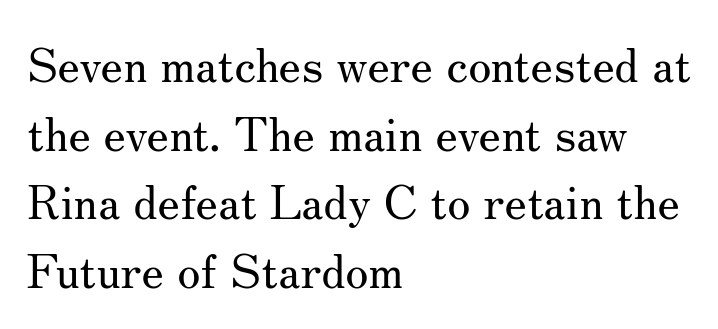
Q: Is the text bold? A: No.
Q: Is the text italic (slanted)? A: No, it is upright.
Q: Is the typeface a serif or a sans-serif typeface? A: Serif.
Q: Is the text underlined? A: No.
Q: How is the paragraph aligned? A: Left-aligned.
Q: Is the spacing between letters normal or unusually wide? A: Normal.
Q: Is the spacing between lines tight, normal or loose? A: Normal.
Q: Width (condensed, normal, or wide)? A: Normal.
Q: Stroke contrast? A: Medium.
Q: x-height? A: Small.
Q: Monospaced? A: No.
